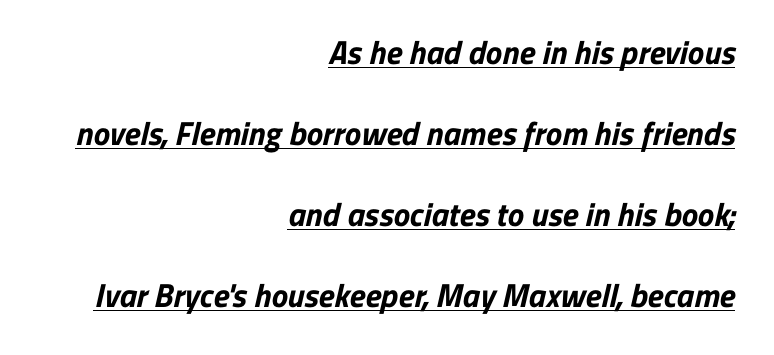
The typesetting leans heavy: a genuine bold. The rendering uses a large line-height, opening up the rows. Emphasis is given by a line drawn under the lettering. This sample uses a sans-serif face. Is this a fixed-width face? No — the glyphs have proportional, varying widths. The letters sit at their default tracking, neither squeezed nor spread.
